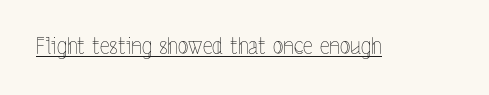
Q: Is the text bold? A: No.
Q: Is the text italic (slanted)? A: No, it is upright.
Q: Is the text underlined? A: Yes.
Q: Is the spacing between letters normal or unusually wide? A: Normal.
